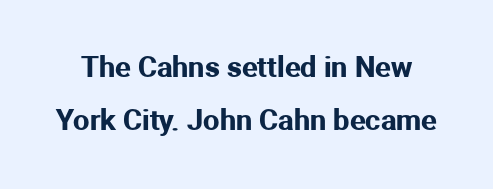
These lines are rendered in a variable-pitch font. Check where the strokes stop: nothing finishes them off — pure sans. This sample uses plain, unmodified letter spacing. The area under the type is left untouched.
